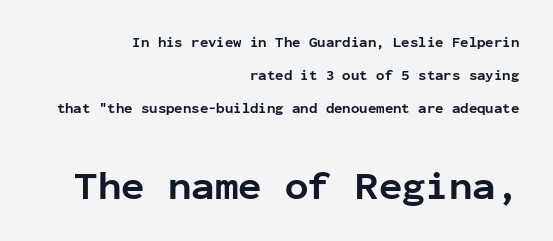
Every character here occupies the same horizontal width, giving the sample a typewriter-like rhythm. It's the straight-up-and-down kind of type. Students, note that the glyphs here touch the page at normal intervals. Note: no serifs on the glyphs. Between these two stacked blocks, the lower one wins on size.
